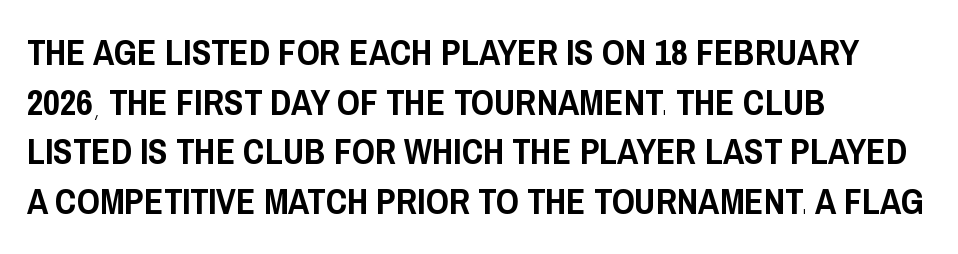
The paragraph shown leans on its left margin. Unlike a traditional serif, this face leaves its strokes unadorned. Just letters on the line, the space beneath them empty. Proportional: the letters do not fall into vertical columns. No extra tracking has been applied to these lines. Every stem runs plumb, perpendicular to the baseline.
